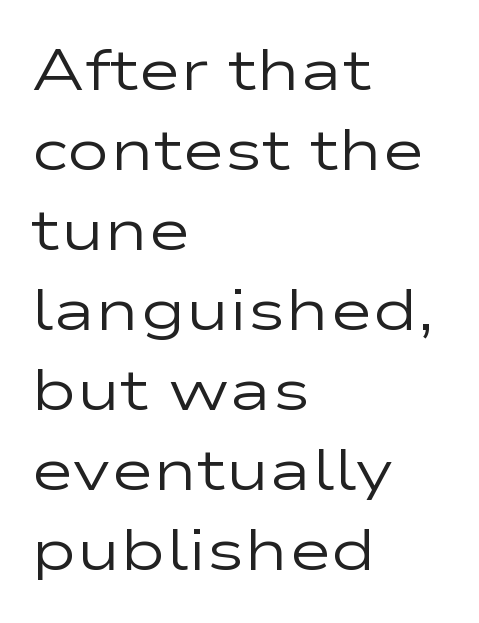
Q: Is the text bold? A: No.
Q: Is the text italic (slanted)? A: No, it is upright.
Q: Is the typeface a serif or a sans-serif typeface? A: Sans-serif.
Q: Is the text underlined? A: No.
Q: How is the paragraph aligned? A: Left-aligned.
Q: Is the spacing between letters normal or unusually wide? A: Normal.
Q: Is the spacing between lines tight, normal or loose? A: Normal.
Q: Width (condensed, normal, or wide)? A: Wide.
Q: Stroke contrast? A: Low.
Q: x-height? A: Medium.
Q: Monospaced? A: No.
